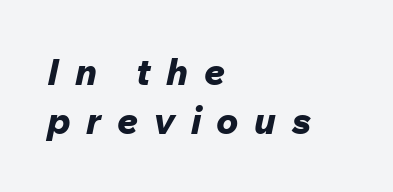
Q: Is the text bold? A: Yes.
Q: Is the text italic (slanted)? A: Yes, it leans right by about 12 degrees.
Q: Is the text underlined? A: No.
Q: How is the paragraph aligned? A: Left-aligned.
Q: Is the spacing between letters normal or unusually wide? A: Unusually wide.
Q: Is the spacing between lines tight, normal or loose? A: Normal.
Q: Width (condensed, normal, or wide)? A: Normal.
Q: Stroke contrast? A: Low.
Q: x-height? A: Medium.
Q: Monospaced? A: No.
